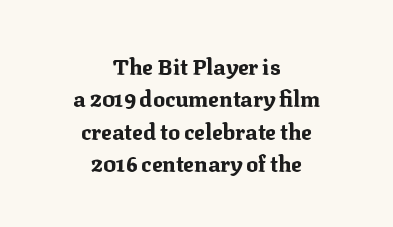
One-word summary of the alignment: center. Ordinary non-slanted type is in use. Compared with an ordinary text face, these strokes are far heavier — a full bold. Leading: standard. Tracking here is standard; glyphs follow each other at the usual distance. The space directly below the letters is spotless.
